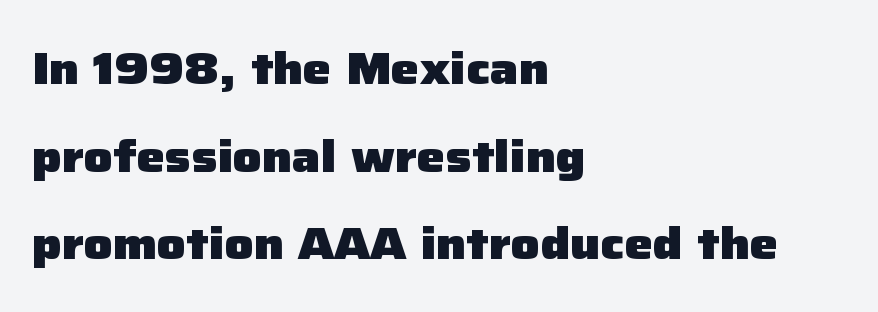
{"serif": "no", "italic": "no", "bold": "yes", "weight": "heavy", "width": "normal", "stroke_contrast": "low", "x_height": "medium", "monospaced": "no", "underline": "no", "align": "left", "line_spacing": "loose", "line_spacing_ratio": 1.95, "letter_spacing": "normal", "letter_spacing_em": 0.0, "glyph_px": 45}
